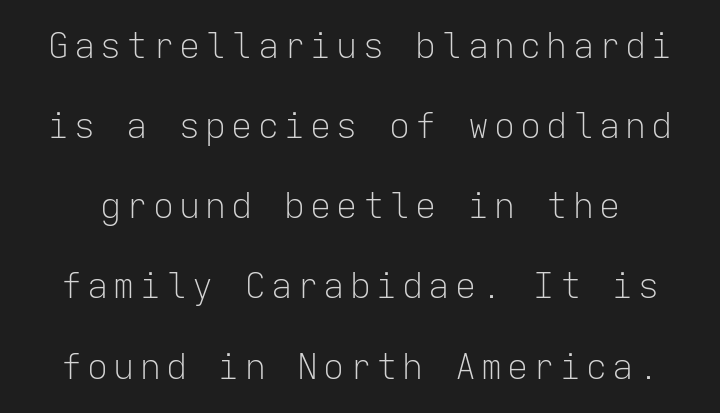
The strokes carry an ordinary text weight at most. The passage shown is typeset with a sans-serif family. You could fit nearly another row in the gap between these rows. Only glyphs here, with clear space below each row.
